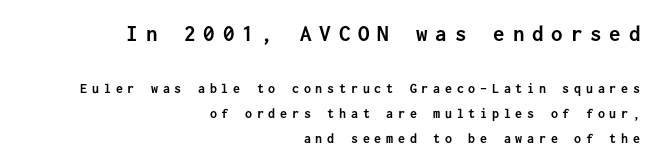
Q: Is the text bold? A: Yes.
Q: Is the text italic (slanted)? A: No, it is upright.
Q: Is the text underlined? A: No.
Q: How is the paragraph aligned? A: Right-aligned.
Q: Is the spacing between letters normal or unusually wide? A: Unusually wide.
Q: Which block of text is set in a larger size, the first (top) or the second (bottom)? A: The first (top) one.
